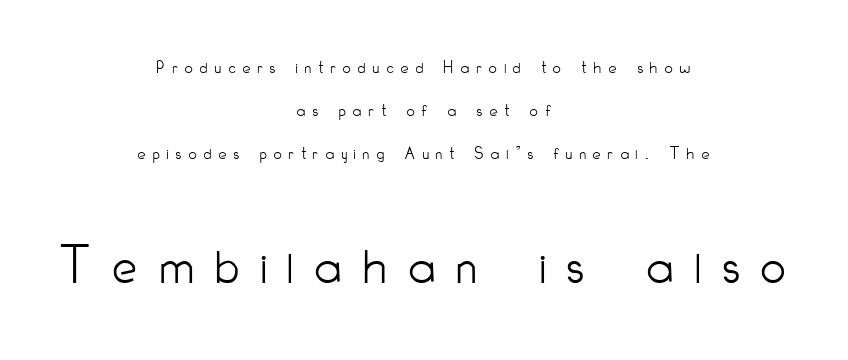
Q: Is the text bold? A: No.
Q: Is the text italic (slanted)? A: No, it is upright.
Q: Is the typeface a serif or a sans-serif typeface? A: Sans-serif.
Q: Is the text underlined? A: No.
Q: How is the paragraph aligned? A: Centered.
Q: Is the spacing between letters normal or unusually wide? A: Unusually wide.
Q: Is the spacing between lines tight, normal or loose? A: Loose.
Q: Which block of text is set in a larger size, the first (top) or the second (bottom)? A: The second (bottom) one.
Q: Width (condensed, normal, or wide)? A: Condensed.
Q: Stroke contrast? A: Low.
Q: x-height? A: Small.
Q: Monospaced? A: No.
